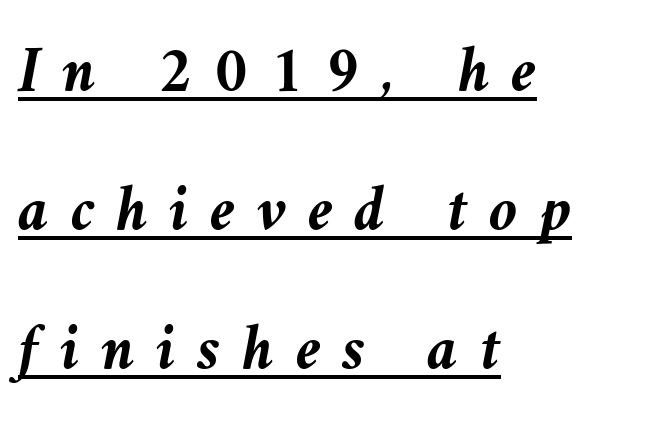
Reading down the block, your eye returns to a fixed left position each line. An italicized treatment has been applied to the whole sample. Reading down the column, the eye jumps a long way to each next line. Looks like regular typesetting: each glyph gets only the width it needs. Tracking value appears strongly positive — letters spread wide. Each line of the rendering has a horizontal stroke beneath the glyphs.
